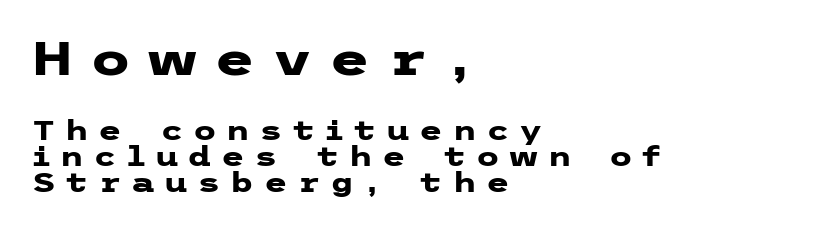
Posture: straight, roman, zero tilt. The rag falls on the right side of this text block. Scale decreases going downward across the two blocks. Notice how thick the strokes are: this is what a full bold looks like.
